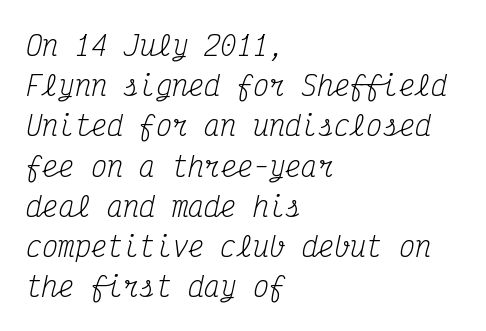
Q: Is the text bold? A: No.
Q: Is the text italic (slanted)? A: Yes, it leans right by about 12 degrees.
Q: Is the text underlined? A: No.
Q: How is the paragraph aligned? A: Left-aligned.
Q: Is the spacing between letters normal or unusually wide? A: Normal.
Q: Is the spacing between lines tight, normal or loose? A: Normal.
